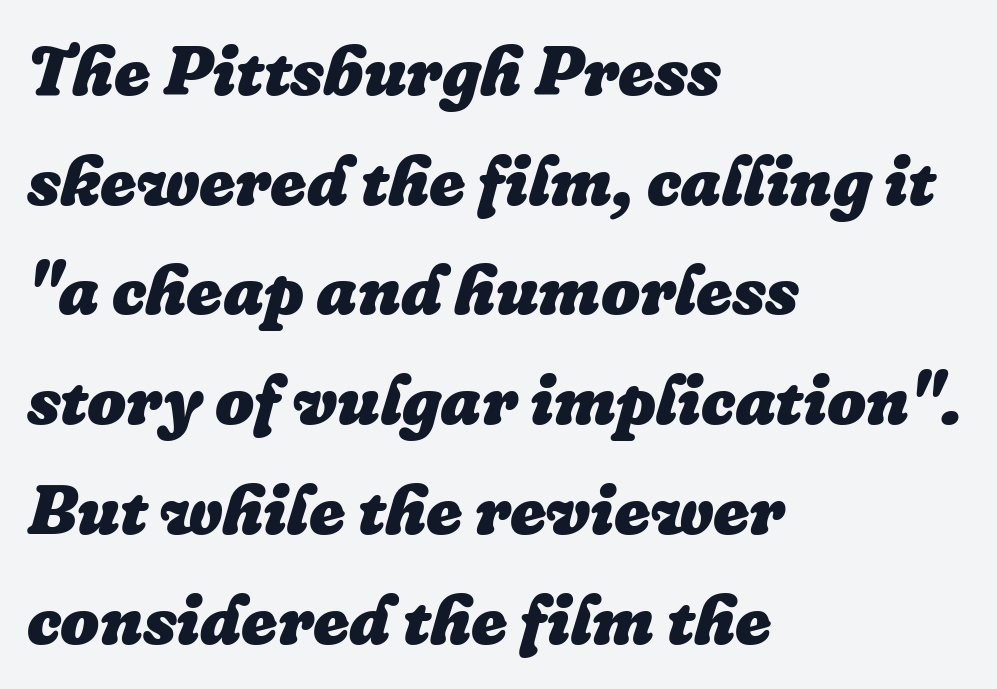
{"italic": "yes", "lean": "right", "slant_degrees": 16, "bold": "yes", "weight": "heavy", "width": "normal", "stroke_contrast": "low", "x_height": "medium", "monospaced": "no", "underline": "no", "align": "left", "line_spacing": "normal", "line_spacing_ratio": 1.59, "letter_spacing": "normal", "letter_spacing_em": 0.0, "glyph_px": 69}
